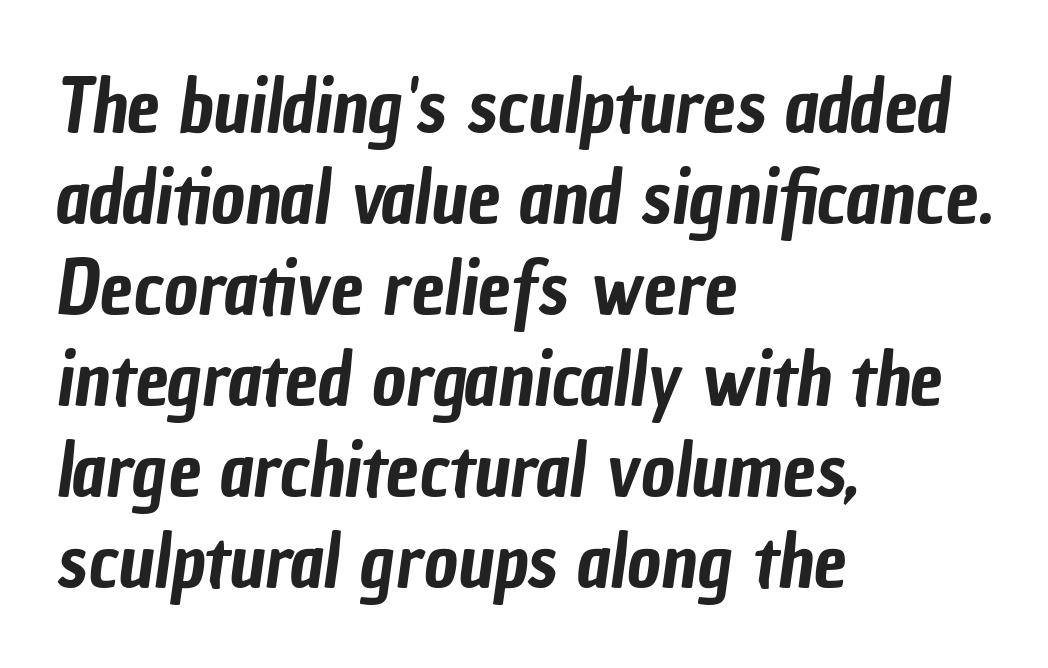
I'd call this a sans setting — the letters go barefoot. Spacing between characters is what you'd get straight out of the box. A classic flush-left, rag-right setting is used for this passage. Here the designer chose a conventional face with non-uniform glyph widths. Plain, unruled lines of type.
